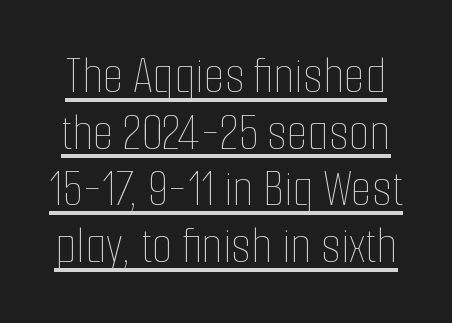
These lines are rendered in a variable-pitch font. The letterforms sit shoulder to shoulder at normal distance. Unlike italic type, these characters show no tilt at all. This is underlined copy, the kind a proofreader might mark for attention. Whoever set this chose condensed vertical rhythm over breathing room. A light-to-regular cut is what we see here.
